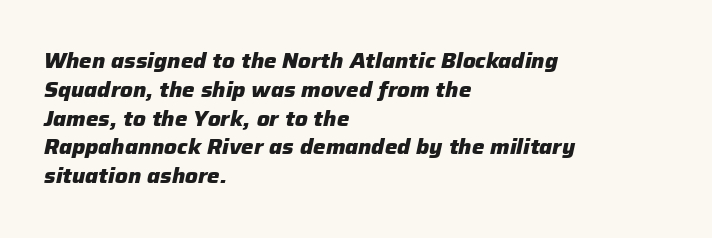
The image shows 21 px bold type, italic (leaning right); set left-aligned, normal line spacing (1.37x), normal letter spacing, not underlined.
